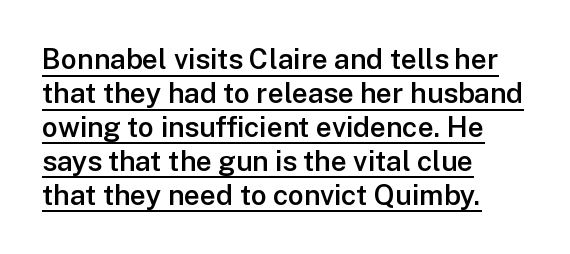
A continuous stroke trails under the words, as in a hyperlink. Observe the absence of serifs on each vertical stroke in this sample. Think of a printed novel: that variable character pitch is what you see here. Rendered with straight, roman letterforms.
